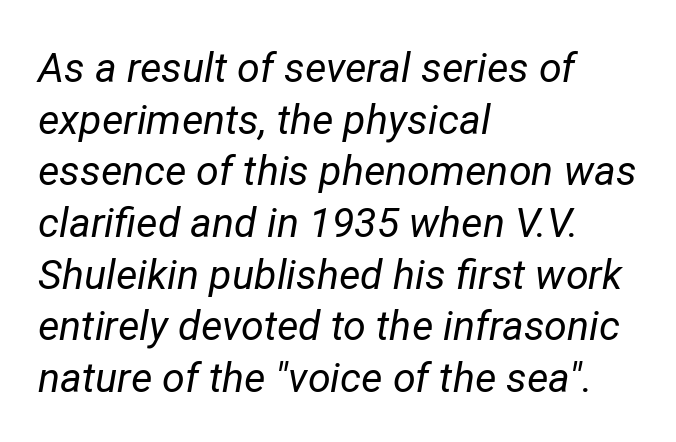
Q: Is the text bold? A: No.
Q: Is the text italic (slanted)? A: Yes, it leans right by about 12 degrees.
Q: Is the text underlined? A: No.
Q: How is the paragraph aligned? A: Left-aligned.
Q: Is the spacing between letters normal or unusually wide? A: Normal.
Q: Is the spacing between lines tight, normal or loose? A: Normal.
Q: Width (condensed, normal, or wide)? A: Normal.
Q: Stroke contrast? A: Low.
Q: x-height? A: Medium.
Q: Monospaced? A: No.
